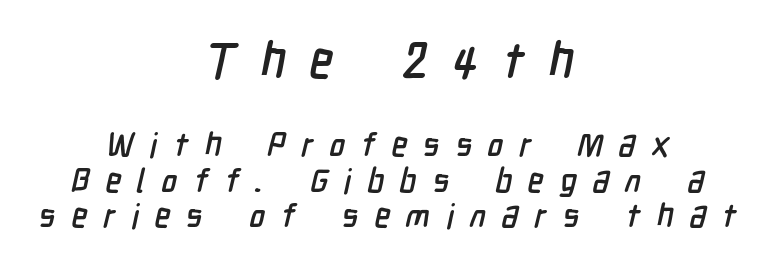
Character widths vary here, with narrow letters taking less room than wide ones. Substantial extra tracking has been applied to these lines. The passage is arranged like a title page — every line centered. A student would notice the top passage is typeset larger than what follows. The font family rendered here belongs to the sans-serif group.
